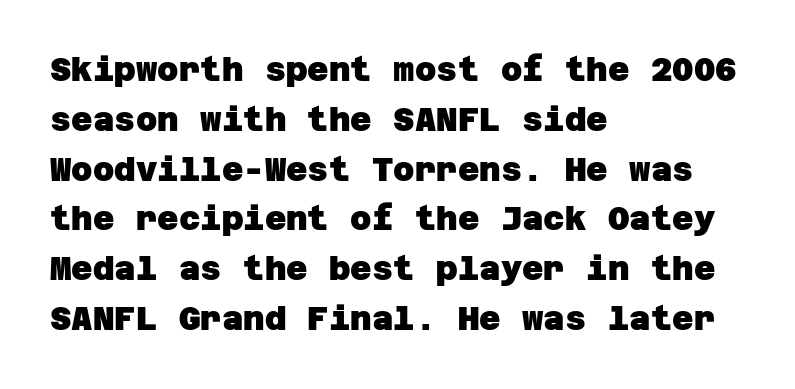
Q: Is the text bold? A: Yes.
Q: Is the typeface a serif or a sans-serif typeface? A: Sans-serif.
Q: Is the text underlined? A: No.
Q: How is the paragraph aligned? A: Left-aligned.
Q: Is the spacing between letters normal or unusually wide? A: Normal.
Q: Is the spacing between lines tight, normal or loose? A: Normal.
Q: Width (condensed, normal, or wide)? A: Normal.
Q: Stroke contrast? A: Low.
Q: x-height? A: Large.
